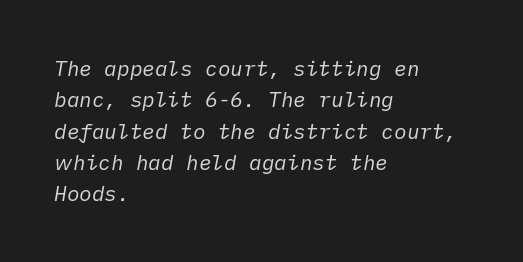
Interline gaps are of average width in this sample. The letters look calm and open, with moderate or lighter stems. Line starts are locked; line ends wander. The passage shown is not underscored anywhere.
